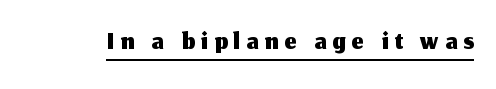
Q: Is the text italic (slanted)? A: No, it is upright.
Q: Is the typeface a serif or a sans-serif typeface? A: Sans-serif.
Q: Is the text underlined? A: Yes.
Q: Width (condensed, normal, or wide)? A: Normal.
Q: Stroke contrast? A: Medium.
Q: x-height? A: Medium.
Q: Monospaced? A: No.
